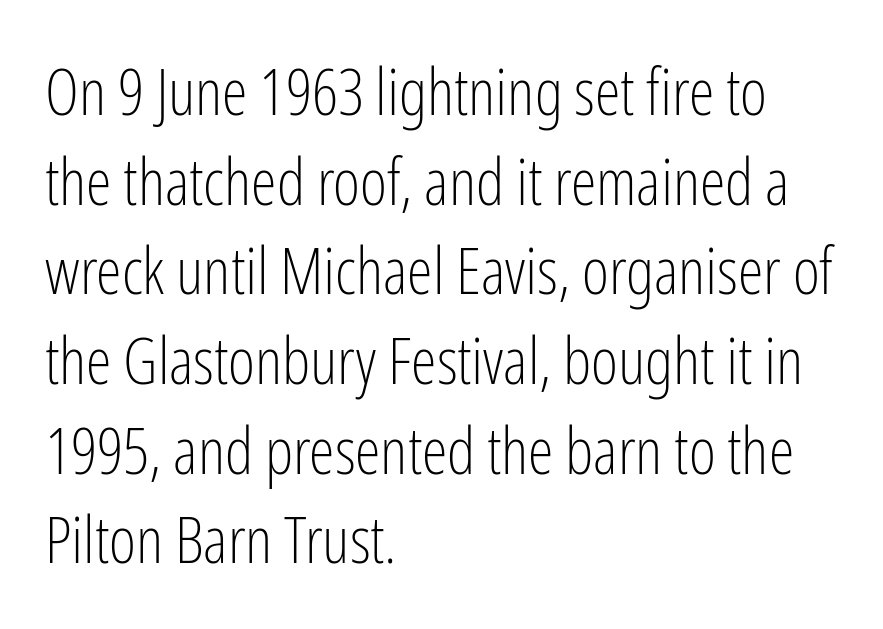
Q: Is the text bold? A: No.
Q: Is the text italic (slanted)? A: No, it is upright.
Q: Is the typeface a serif or a sans-serif typeface? A: Sans-serif.
Q: Is the text underlined? A: No.
Q: How is the paragraph aligned? A: Left-aligned.
Q: Is the spacing between letters normal or unusually wide? A: Normal.
Q: Is the spacing between lines tight, normal or loose? A: Normal.
Q: Width (condensed, normal, or wide)? A: Condensed.
Q: Stroke contrast? A: Low.
Q: x-height? A: Medium.
Q: Monospaced? A: No.
